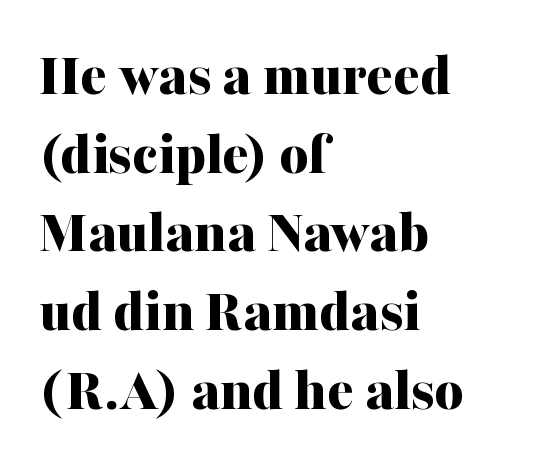
{"serif": "yes", "italic": "no", "bold": "yes", "weight": "bold", "width": "normal", "stroke_contrast": "medium", "x_height": "medium", "monospaced": "no", "underline": "no", "align": "left", "line_spacing": "normal", "line_spacing_ratio": 1.27, "letter_spacing": "normal", "letter_spacing_em": 0.0, "glyph_px": 62}
